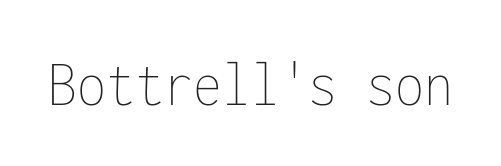
{"italic": "no", "bold": "no", "weight": "thin", "width": "condensed", "stroke_contrast": "low", "x_height": "medium", "monospaced": "yes", "underline": "no", "letter_spacing": "normal", "letter_spacing_em": 0.0, "glyph_px": 66}
